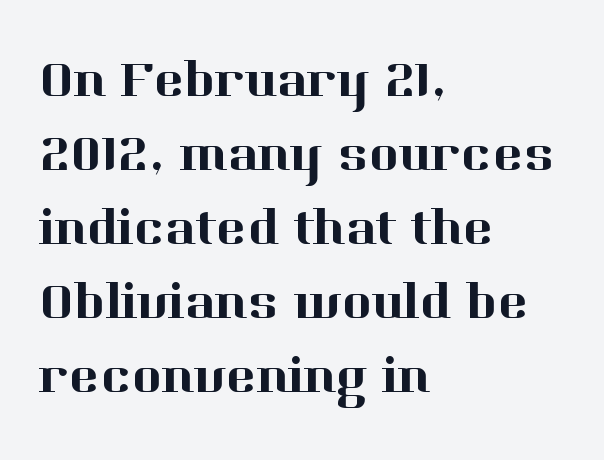
Q: Is the text italic (slanted)? A: No, it is upright.
Q: Is the typeface a serif or a sans-serif typeface? A: Serif.
Q: Is the text underlined? A: No.
Q: How is the paragraph aligned? A: Left-aligned.
Q: Is the spacing between letters normal or unusually wide? A: Normal.
Q: Is the spacing between lines tight, normal or loose? A: Normal.
Q: Width (condensed, normal, or wide)? A: Normal.
Q: Stroke contrast? A: High.
Q: x-height? A: Medium.
Q: Monospaced? A: No.
